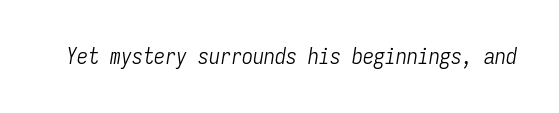
Q: Is the text bold? A: No.
Q: Is the text italic (slanted)? A: Yes, it leans right by about 9 degrees.
Q: Is the text underlined? A: No.
Q: Is the spacing between letters normal or unusually wide? A: Normal.
